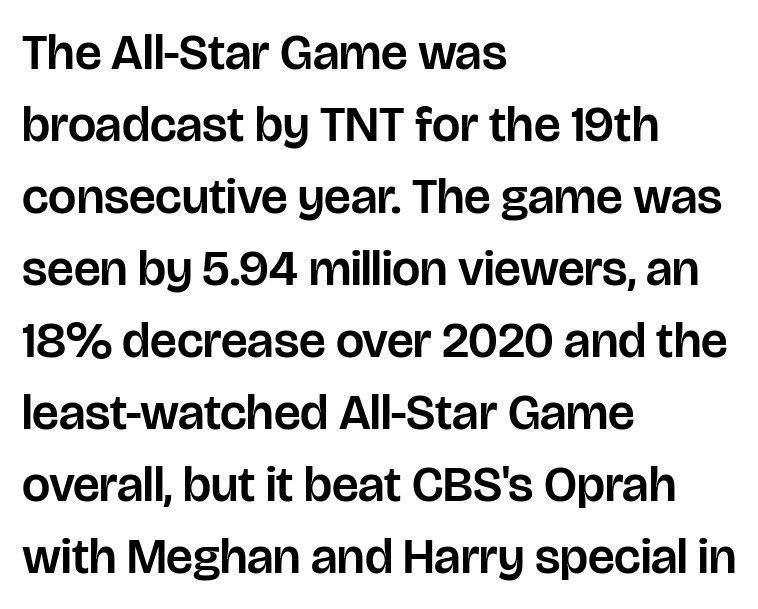
The axis of the letterforms is exactly vertical. Looks like regular typesetting: each glyph gets only the width it needs. The space between consecutive lines is moderate. Beneath every word, the page is bare. Layout note: lines flush left.
